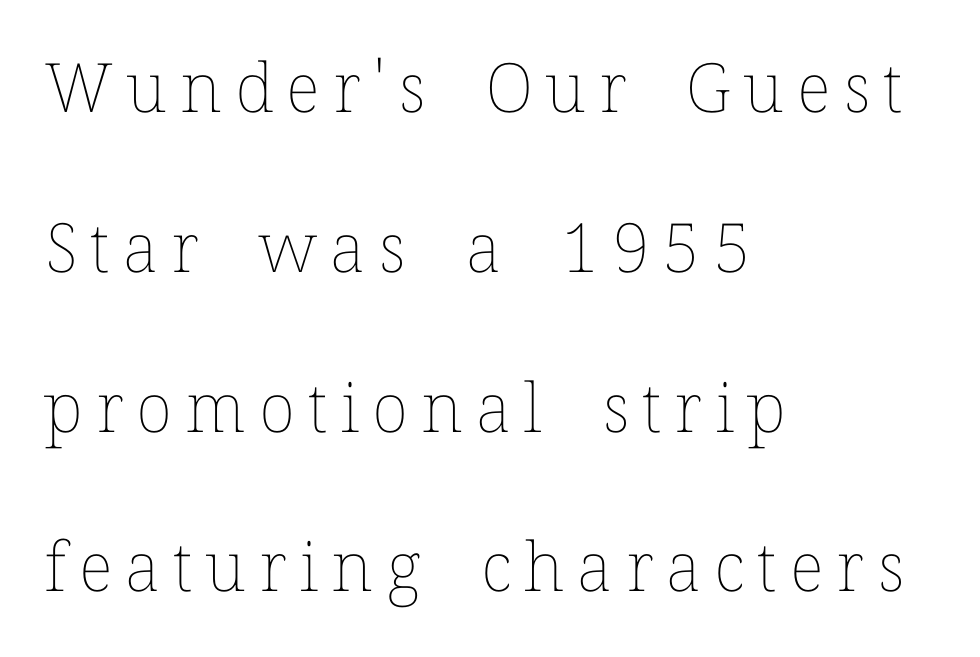
Each letter keeps its own natural width here, so spacing adapts to shape. Honestly, there is no underline to notice here at all. The text block is weighted toward the left margin, trailing off unevenly rightward. If you measured baseline to baseline, you'd find a long distance. Vertical strokes here are truly vertical. Nothing heavy about these letters — not bold at all.
